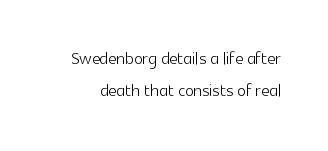
{"italic": "no", "bold": "no", "underline": "no", "line_spacing": "normal", "line_spacing_ratio": 1.4, "letter_spacing": "normal", "letter_spacing_em": 0.0, "glyph_px": 23}
